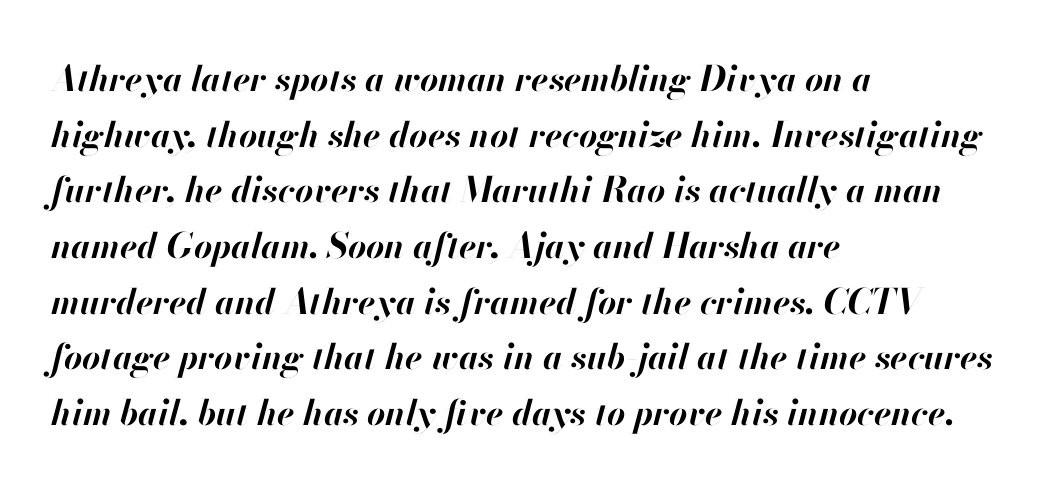
The image shows 35 px bold type, italic (leaning right); set left-aligned, normal line spacing (1.59x), normal letter spacing, not underlined; high stroke contrast and a small x-height.
